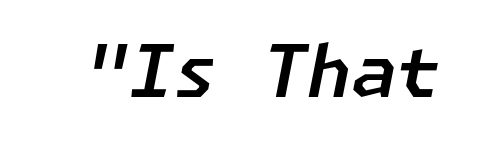
The image shows 72 px text type, italic (leaning right); set normal letter spacing, not underlined; low stroke contrast and a medium x-height.
